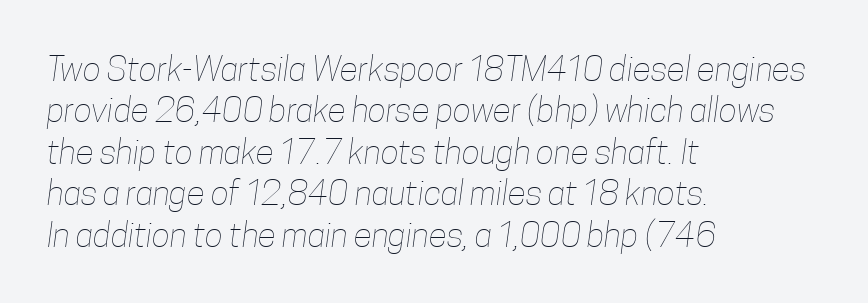
{"bold": "no", "weight": "thin", "width": "condensed", "stroke_contrast": "low", "x_height": "medium", "monospaced": "no", "underline": "no", "align": "left", "line_spacing_ratio": 1.22, "letter_spacing": "normal", "letter_spacing_em": 0.0, "glyph_px": 34}
